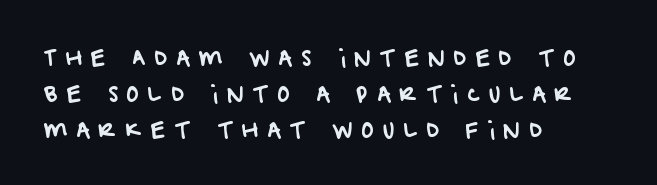
The paragraph has a hard left edge and a soft right edge. The rendering inserts visible extra space after every character. Clear beneath every line of the passage.
